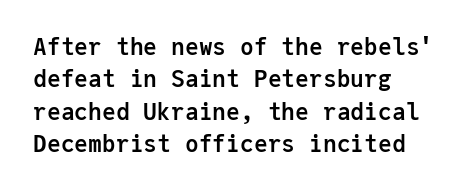
Q: Is the text bold? A: Yes.
Q: Is the text italic (slanted)? A: No, it is upright.
Q: Is the text underlined? A: No.
Q: How is the paragraph aligned? A: Left-aligned.
Q: Is the spacing between letters normal or unusually wide? A: Normal.
Q: Is the spacing between lines tight, normal or loose? A: Normal.
